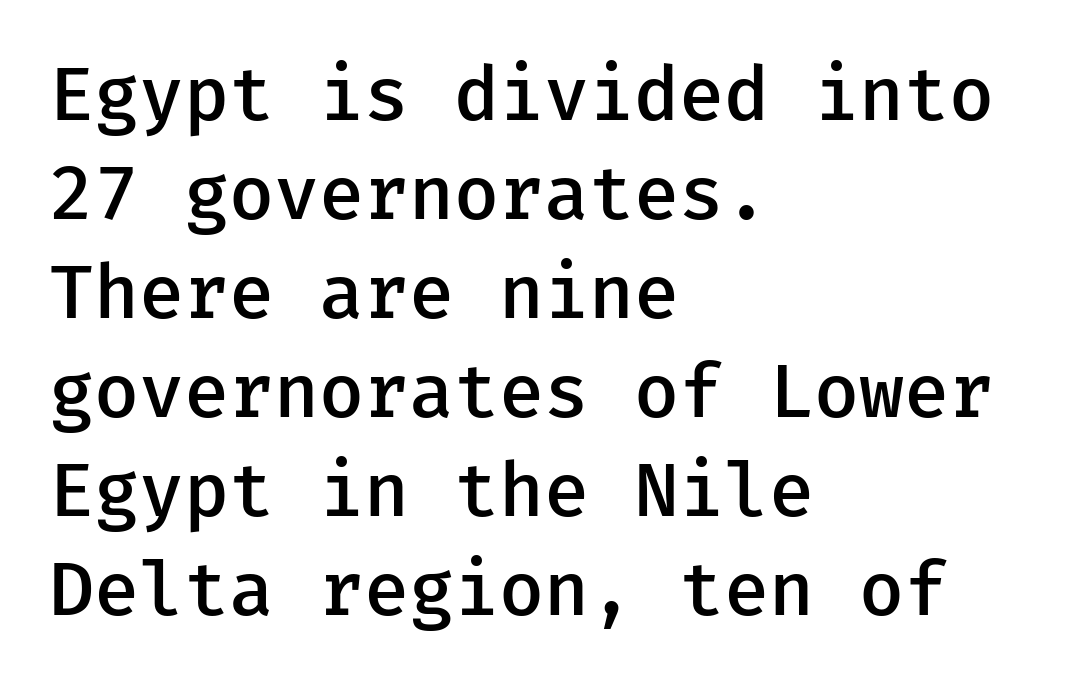
Q: Is the text bold? A: Semi-bold.
Q: Is the text italic (slanted)? A: No, it is upright.
Q: Is the typeface a serif or a sans-serif typeface? A: Sans-serif.
Q: Is the text underlined? A: No.
Q: How is the paragraph aligned? A: Left-aligned.
Q: Is the spacing between letters normal or unusually wide? A: Normal.
Q: Is the spacing between lines tight, normal or loose? A: Normal.
Q: Width (condensed, normal, or wide)? A: Normal.
Q: Stroke contrast? A: Low.
Q: x-height? A: Medium.
